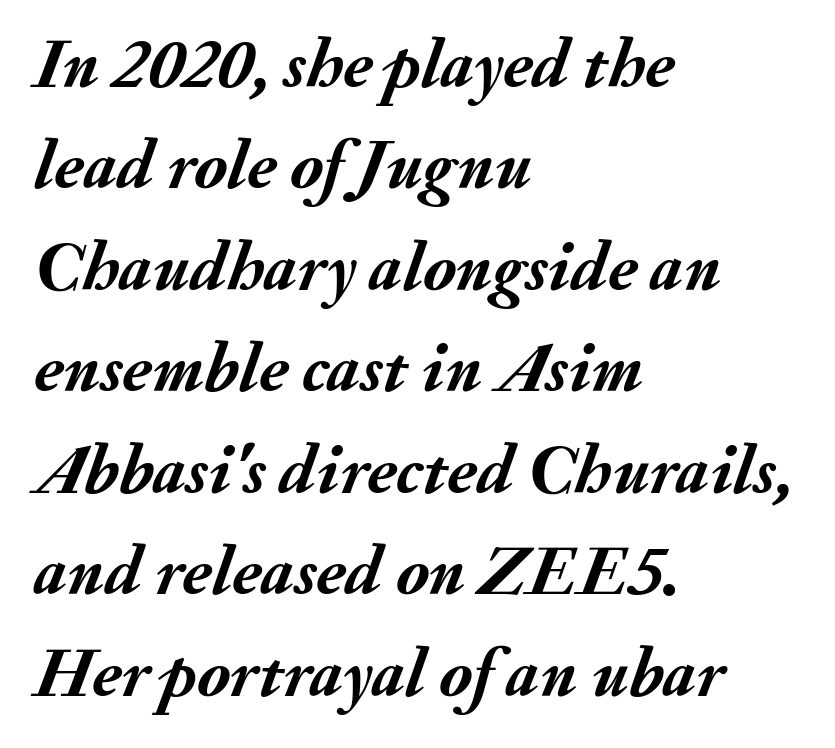
Q: Is the text bold? A: Yes.
Q: Is the text italic (slanted)? A: Yes, it leans right by about 20 degrees.
Q: Is the text underlined? A: No.
Q: How is the paragraph aligned? A: Left-aligned.
Q: Is the spacing between letters normal or unusually wide? A: Normal.
Q: Is the spacing between lines tight, normal or loose? A: Normal.
Q: Width (condensed, normal, or wide)? A: Normal.
Q: Stroke contrast? A: Medium.
Q: x-height? A: Small.
Q: Monospaced? A: No.
